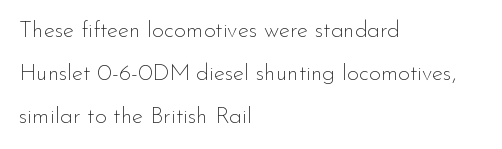
A student would call this left alignment; a typographer would say flush left, rag right. Quick note: not italic, upright. The font sits on the lighter half of the weight spectrum, regular included. Tracking here is standard; glyphs follow each other at the usual distance.
